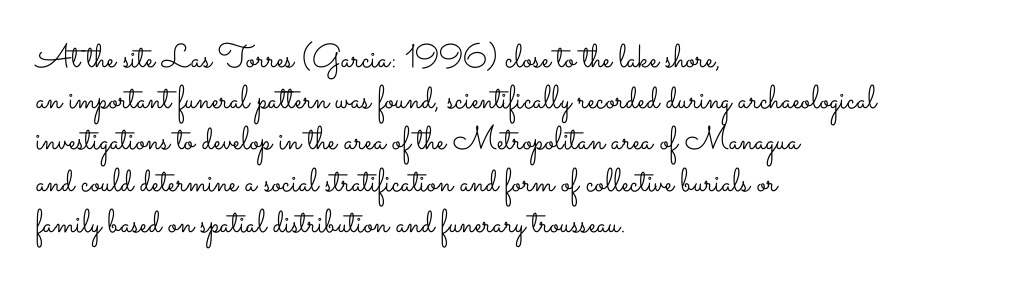
The image shows 33 px light, wide type; set left-aligned, normal line spacing (1.25x), normal letter spacing, not underlined; low stroke contrast and a small x-height.
